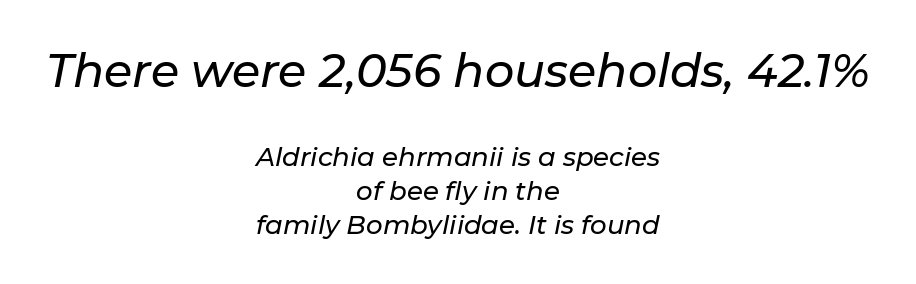
Q: Is the text italic (slanted)? A: Yes, it leans right by about 11 degrees.
Q: Is the text underlined? A: No.
Q: How is the paragraph aligned? A: Centered.
Q: Is the spacing between letters normal or unusually wide? A: Normal.
Q: Is the spacing between lines tight, normal or loose? A: Normal.
Q: Which block of text is set in a larger size, the first (top) or the second (bottom)? A: The first (top) one.
Q: Width (condensed, normal, or wide)? A: Normal.
Q: Stroke contrast? A: Low.
Q: x-height? A: Medium.
Q: Monospaced? A: No.
